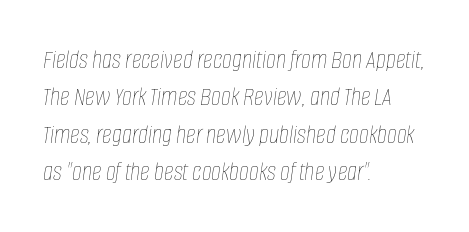
The image shows 27 px text type, italic (leaning right); set left-aligned, normal line spacing (1.38x), normal letter spacing, not underlined.
